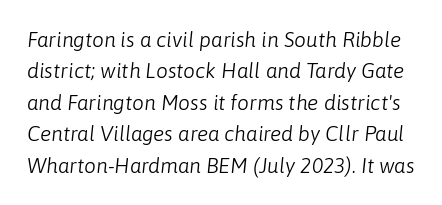
Q: Is the text bold? A: No.
Q: Is the text italic (slanted)? A: Yes, it leans right by about 6 degrees.
Q: Is the text underlined? A: No.
Q: Is the spacing between letters normal or unusually wide? A: Normal.
Q: Is the spacing between lines tight, normal or loose? A: Normal.
